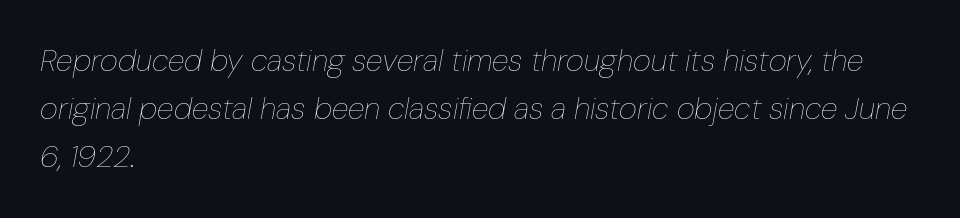
Q: Is the text bold? A: No.
Q: Is the text italic (slanted)? A: Yes, it leans right by about 10 degrees.
Q: Is the text underlined? A: No.
Q: How is the paragraph aligned? A: Left-aligned.
Q: Is the spacing between letters normal or unusually wide? A: Normal.
Q: Is the spacing between lines tight, normal or loose? A: Normal.
Q: Width (condensed, normal, or wide)? A: Condensed.
Q: Stroke contrast? A: Low.
Q: x-height? A: Medium.
Q: Monospaced? A: No.
